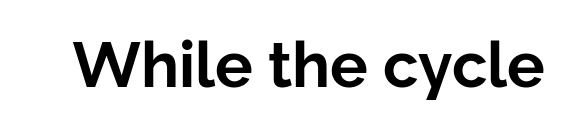
{"serif": "no", "italic": "no", "bold": "yes", "weight": "bold", "width": "normal", "stroke_contrast": "low", "x_height": "medium", "monospaced": "no", "underline": "no", "letter_spacing": "normal", "letter_spacing_em": 0.0, "glyph_px": 63}
